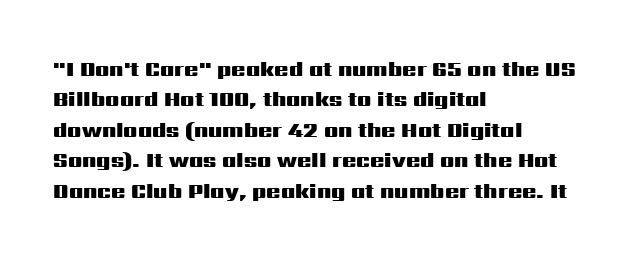
Q: Is the text bold? A: Yes.
Q: Is the text italic (slanted)? A: No, it is upright.
Q: Is the text underlined? A: No.
Q: How is the paragraph aligned? A: Left-aligned.
Q: Is the spacing between letters normal or unusually wide? A: Normal.
Q: Is the spacing between lines tight, normal or loose? A: Normal.
